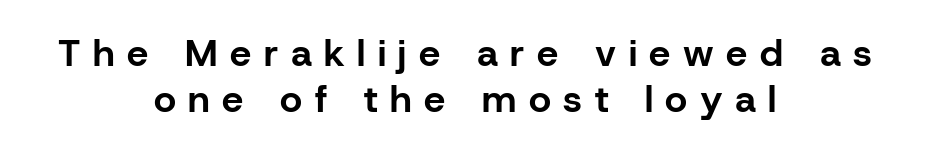
Each letter keeps its own natural width here, so spacing adapts to shape. A roman cut, with each character standing at attention. Its strokes are broad and dark, the hallmark of bold type. Plain, unruled lines of type. This sample uses expanded letter spacing, leaving extra air between glyphs.
